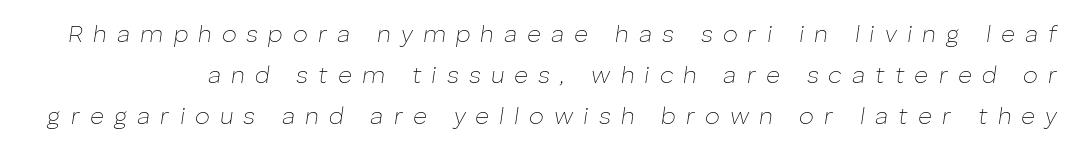
Glyph-to-glyph distance is far greater than everyday printed text. Stroke mass is kept to a normal reading level or below. Designer's note — italics engaged. Summary of vertical rhythm: regular, with standard interline spacing.
